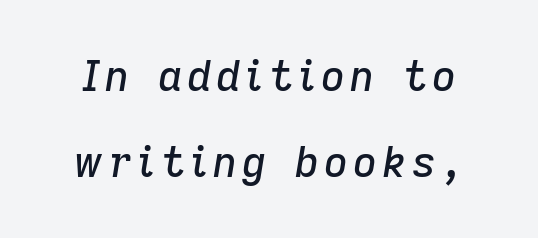
The image shows 42 px text type, italic (leaning right); set loose line spacing (2.04x), not underlined; low stroke contrast and a medium x-height.
